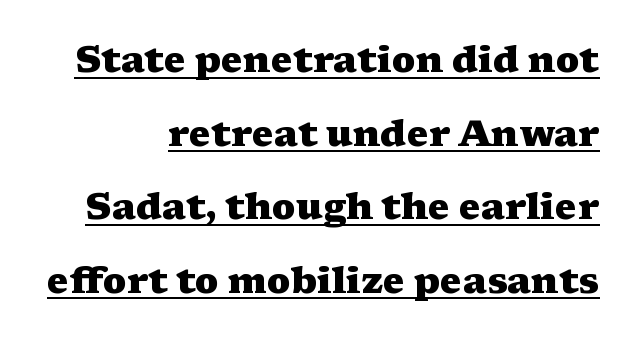
A rule runs beneath these lines of type. The paragraph shown leans on its right margin. Do the letters lean? They stand straight. The font is running at its bold setting. The vertical gap from one line to the next is large. The glyphs in this specimen are seriffed.
